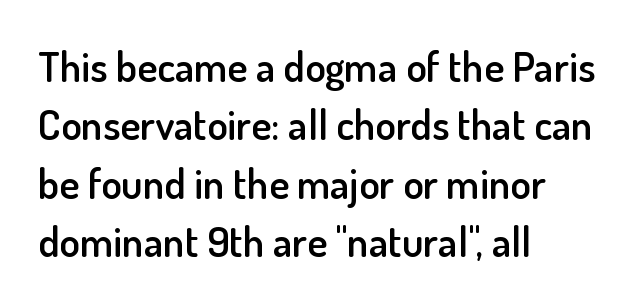
Q: Is the text bold? A: Semi-bold.
Q: Is the text italic (slanted)? A: No, it is upright.
Q: Is the typeface a serif or a sans-serif typeface? A: Sans-serif.
Q: Is the text underlined? A: No.
Q: How is the paragraph aligned? A: Left-aligned.
Q: Is the spacing between letters normal or unusually wide? A: Normal.
Q: Is the spacing between lines tight, normal or loose? A: Normal.
Q: Width (condensed, normal, or wide)? A: Normal.
Q: Stroke contrast? A: Low.
Q: x-height? A: Small.
Q: Monospaced? A: No.
